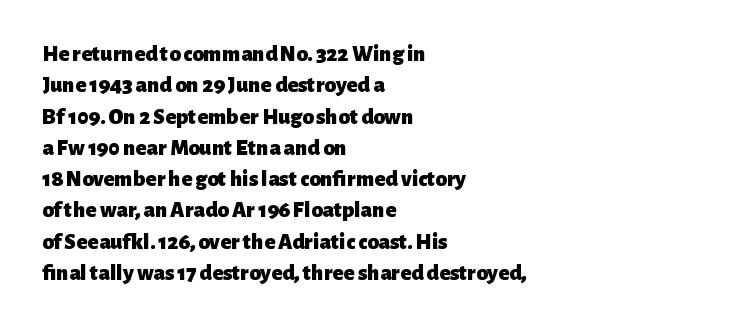
Q: Is the text bold? A: Yes.
Q: Is the text italic (slanted)? A: No, it is upright.
Q: Is the text underlined? A: No.
Q: How is the paragraph aligned? A: Left-aligned.
Q: Is the spacing between letters normal or unusually wide? A: Normal.
Q: Is the spacing between lines tight, normal or loose? A: Normal.
